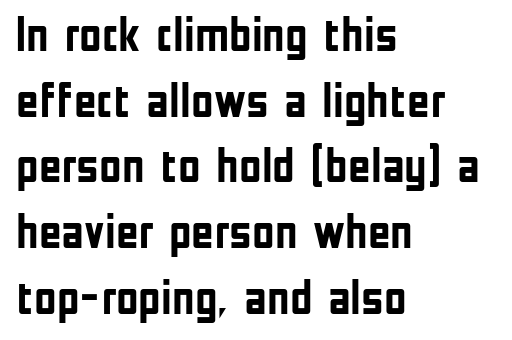
Q: Is the text bold? A: Yes.
Q: Is the text italic (slanted)? A: No, it is upright.
Q: Is the typeface a serif or a sans-serif typeface? A: Sans-serif.
Q: Is the text underlined? A: No.
Q: How is the paragraph aligned? A: Left-aligned.
Q: Is the spacing between letters normal or unusually wide? A: Normal.
Q: Is the spacing between lines tight, normal or loose? A: Normal.
Q: Width (condensed, normal, or wide)? A: Condensed.
Q: Stroke contrast? A: Low.
Q: x-height? A: Medium.
Q: Monospaced? A: No.
